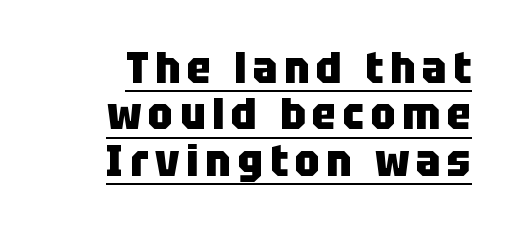
Q: Is the text bold? A: Yes.
Q: Is the text italic (slanted)? A: No, it is upright.
Q: Is the typeface a serif or a sans-serif typeface? A: Sans-serif.
Q: Is the text underlined? A: Yes.
Q: How is the paragraph aligned? A: Right-aligned.
Q: Is the spacing between lines tight, normal or loose? A: Tight.
Q: Width (condensed, normal, or wide)? A: Condensed.
Q: Stroke contrast? A: Low.
Q: x-height? A: Large.
Q: Monospaced? A: No.
